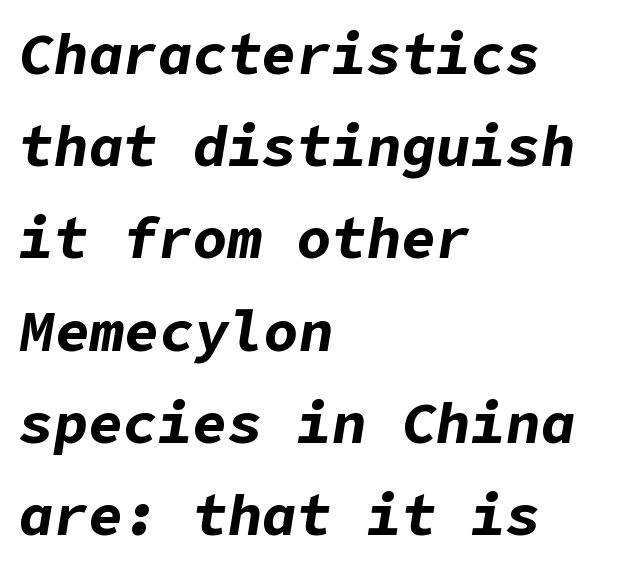
The image shows 58 px bold type, italic (leaning right); set left-aligned, normal line spacing (1.59x), normal letter spacing, not underlined; low stroke contrast and a medium x-height.
